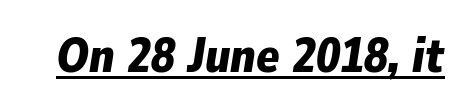
Q: Is the text bold? A: Yes.
Q: Is the text italic (slanted)? A: Yes, it leans right by about 9 degrees.
Q: Is the text underlined? A: Yes.
Q: Is the spacing between letters normal or unusually wide? A: Normal.
Q: Width (condensed, normal, or wide)? A: Normal.
Q: Stroke contrast? A: Low.
Q: x-height? A: Medium.
Q: Monospaced? A: No.
